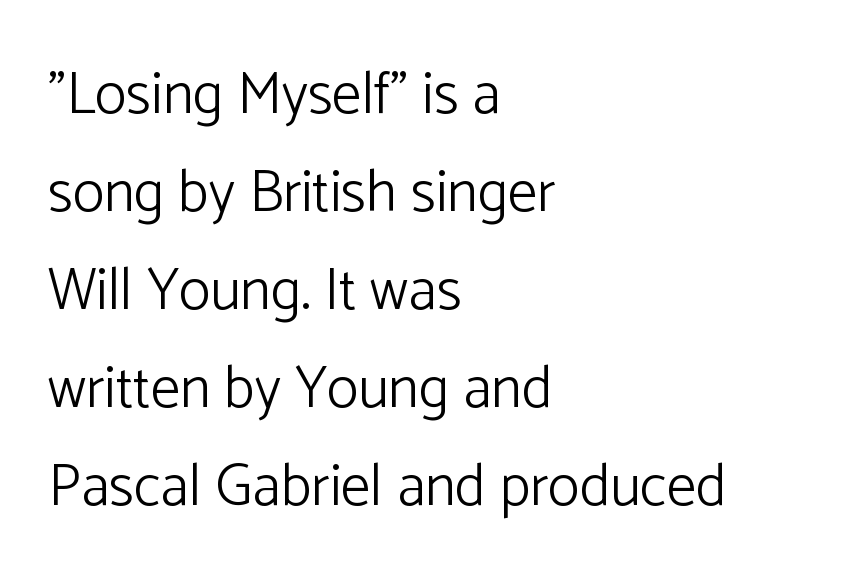
The image shows 59 px light sans-serif type, upright; set left-aligned, normal line spacing (1.66x), normal letter spacing, not underlined; low stroke contrast and a medium x-height.
